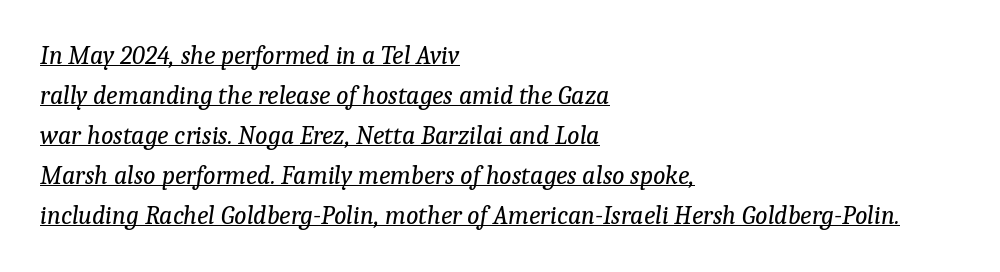
Spacing between characters is what you'd get straight out of the box. Honestly, the underline is the first thing you notice here. The specimen reads as italic at a glance. This block has exactly the height ordinary leading produces.
